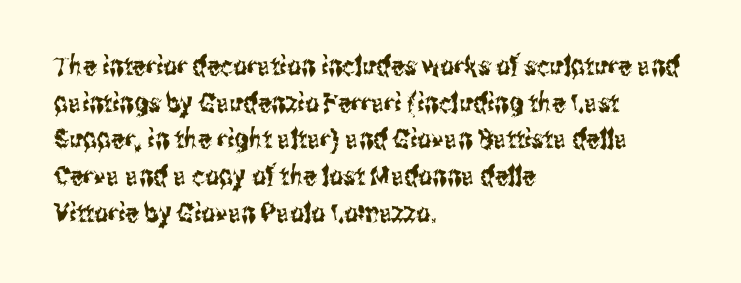
{"italic": "no", "underline": "no", "align": "left", "line_spacing": "normal", "line_spacing_ratio": 1.36, "letter_spacing": "normal", "letter_spacing_em": 0.0, "glyph_px": 27}
